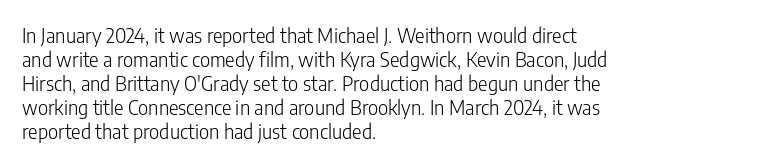
{"italic": "no", "bold": "no", "underline": "no", "align": "left", "line_spacing_ratio": 1.2, "letter_spacing": "normal", "letter_spacing_em": 0.0, "glyph_px": 20}
